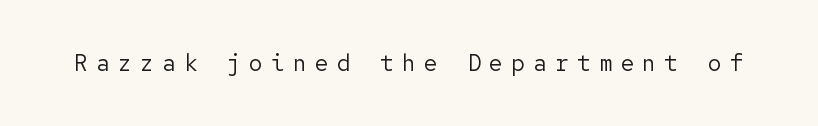
{"italic": "no", "bold": "no", "underline": "no", "letter_spacing": "wide", "letter_spacing_em": 0.35, "glyph_px": 23}
